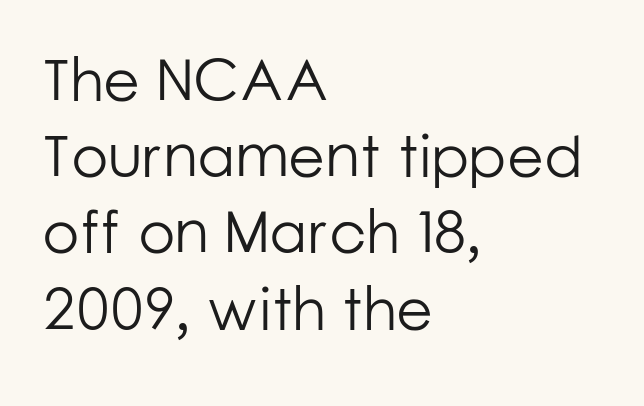
The image shows 60 px light sans-serif type, upright; set left-aligned, normal line spacing (1.27x), normal letter spacing, not underlined; low stroke contrast and a medium x-height.
